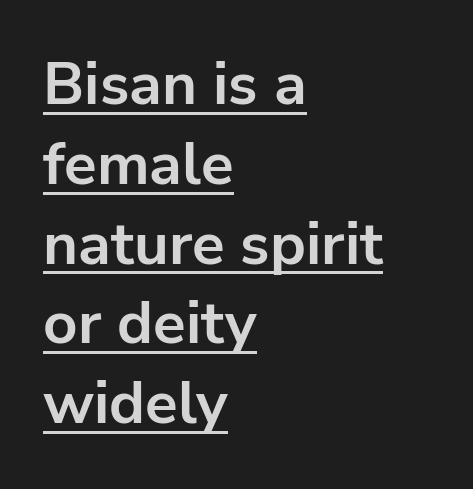
Q: Is the text bold? A: Yes.
Q: Is the text italic (slanted)? A: No, it is upright.
Q: Is the typeface a serif or a sans-serif typeface? A: Sans-serif.
Q: Is the text underlined? A: Yes.
Q: How is the paragraph aligned? A: Left-aligned.
Q: Is the spacing between letters normal or unusually wide? A: Normal.
Q: Is the spacing between lines tight, normal or loose? A: Normal.
Q: Width (condensed, normal, or wide)? A: Normal.
Q: Stroke contrast? A: Low.
Q: x-height? A: Medium.
Q: Monospaced? A: No.
